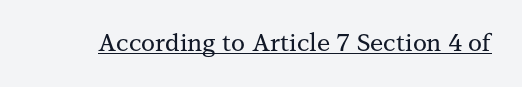
The image shows 24 px text type, upright; set normal letter spacing, underlined.
